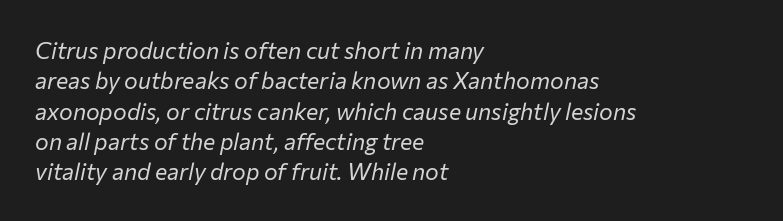
The image shows 23 px text type, italic (leaning right); set left-aligned, normal line spacing (1.32x), normal letter spacing, not underlined.
